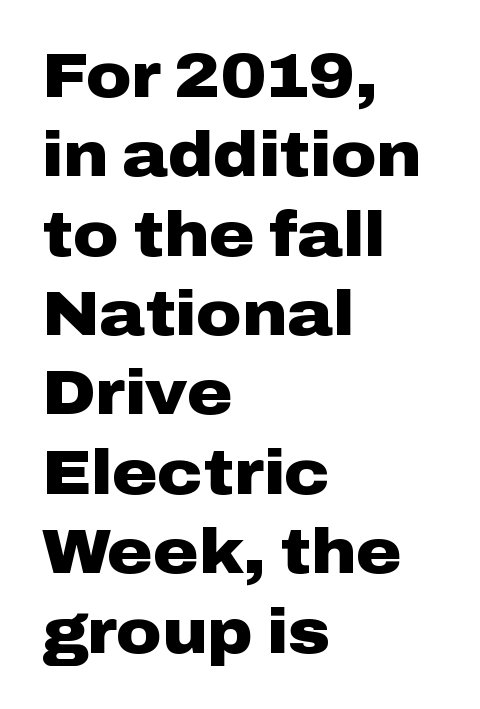
Q: Is the text bold? A: Yes.
Q: Is the text italic (slanted)? A: No, it is upright.
Q: Is the typeface a serif or a sans-serif typeface? A: Sans-serif.
Q: Is the text underlined? A: No.
Q: How is the paragraph aligned? A: Left-aligned.
Q: Is the spacing between letters normal or unusually wide? A: Normal.
Q: Is the spacing between lines tight, normal or loose? A: Normal.
Q: Width (condensed, normal, or wide)? A: Wide.
Q: Stroke contrast? A: Low.
Q: x-height? A: Medium.
Q: Monospaced? A: No.
